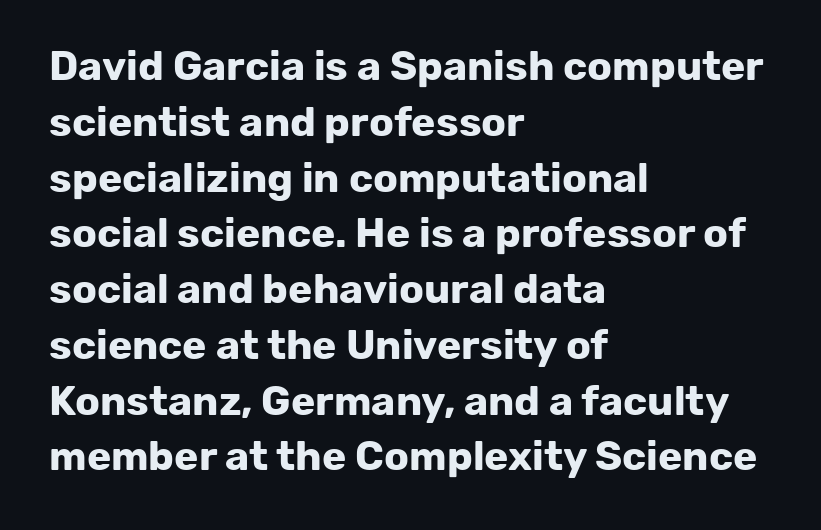
{"serif": "no", "italic": "no", "bold": "yes", "weight": "bold", "width": "normal", "stroke_contrast": "low", "x_height": "medium", "monospaced": "no", "underline": "no", "align": "left", "line_spacing": "normal", "line_spacing_ratio": 1.36, "letter_spacing": "normal", "letter_spacing_em": 0.0, "glyph_px": 41}
